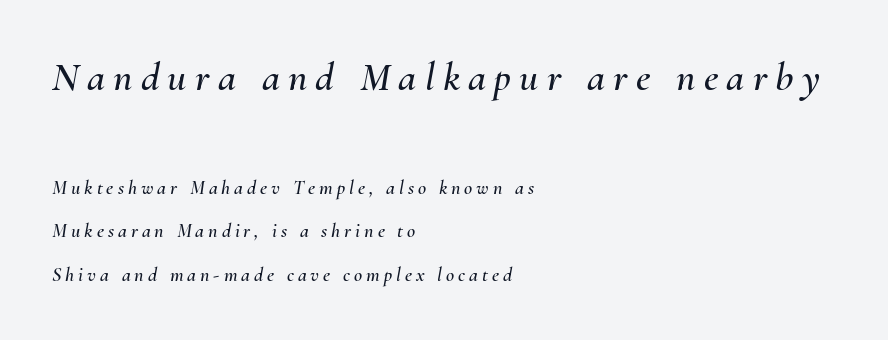
The image shows 41 px text type, italic (leaning right); set left-aligned, loose line spacing (2.19x), unusually wide letter spacing (+0.2 em), not underlined; the first (top) block is 2.05x larger; medium stroke contrast and a small x-height.
